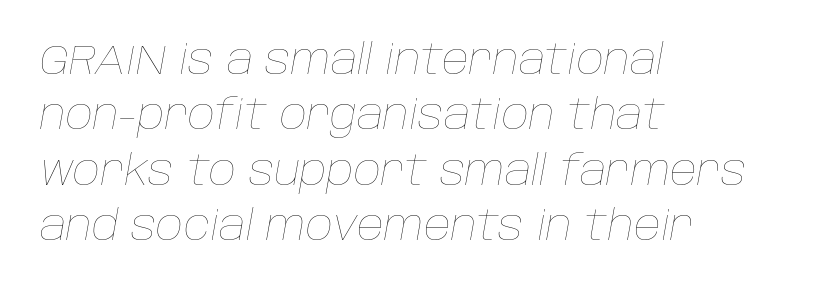
The image shows 42 px thin type, italic (leaning right); set left-aligned, normal line spacing (1.32x), normal letter spacing, not underlined; low stroke contrast and a large x-height.
